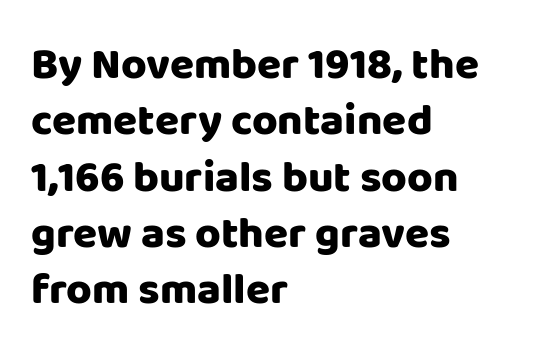
Q: Is the text bold? A: Yes.
Q: Is the text italic (slanted)? A: No, it is upright.
Q: Is the typeface a serif or a sans-serif typeface? A: Sans-serif.
Q: Is the text underlined? A: No.
Q: How is the paragraph aligned? A: Left-aligned.
Q: Is the spacing between letters normal or unusually wide? A: Normal.
Q: Is the spacing between lines tight, normal or loose? A: Normal.
Q: Width (condensed, normal, or wide)? A: Normal.
Q: Stroke contrast? A: Low.
Q: x-height? A: Large.
Q: Monospaced? A: No.
